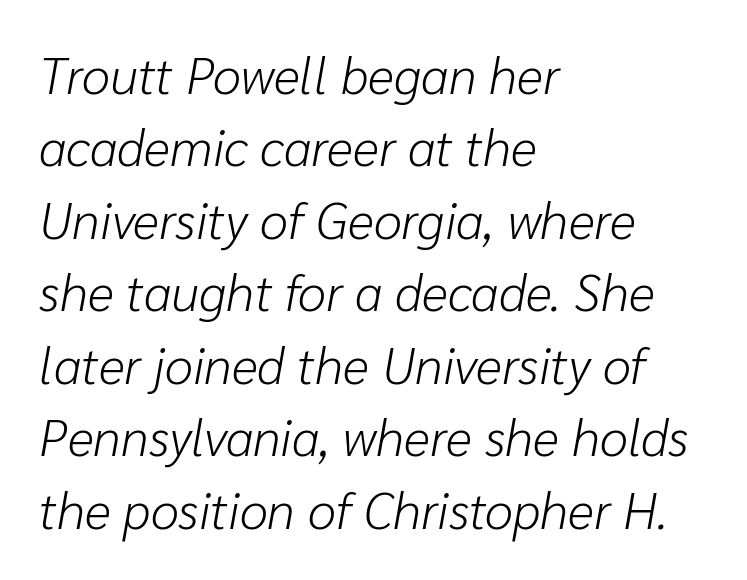
The face used here is rendered with its standard letterfit. These lines are rendered in a variable-pitch font. Has an underline been added? It has not. What's the leading like? Ordinary, nothing unusual. You can tell it's italic because the verticals aren't actually vertical.
